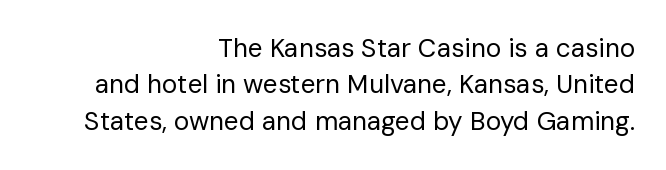
{"italic": "no", "bold": "no", "underline": "no", "align": "right", "line_spacing": "normal", "line_spacing_ratio": 1.4, "letter_spacing": "normal", "letter_spacing_em": 0.0, "glyph_px": 26}
